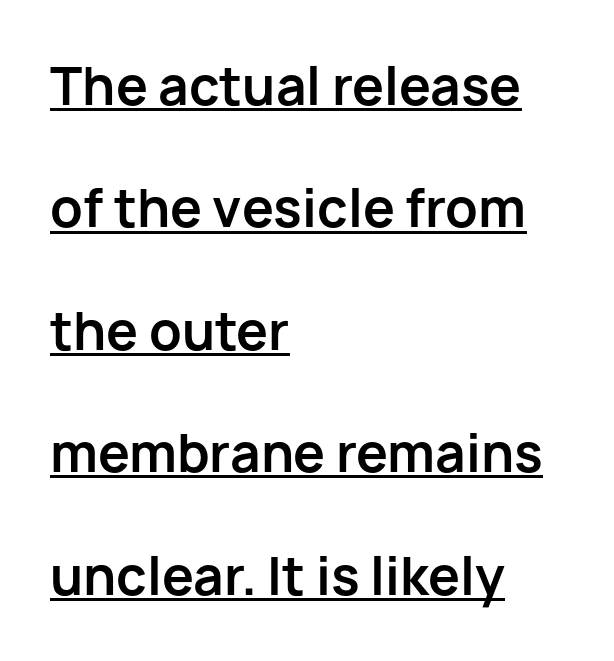
The image shows 51 px bold sans-serif type, upright; set left-aligned, loose line spacing (2.4x), normal letter spacing, underlined; low stroke contrast and a medium x-height.
